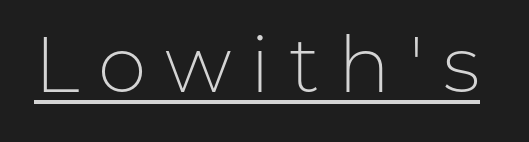
{"serif": "no", "italic": "no", "bold": "no", "weight": "light", "width": "normal", "stroke_contrast": "low", "x_height": "medium", "monospaced": "no", "underline": "yes", "letter_spacing": "wide", "letter_spacing_em": 0.24, "glyph_px": 78}
